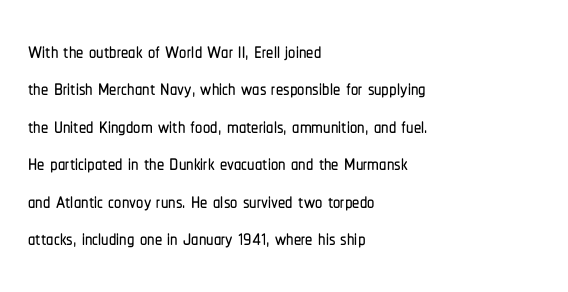
{"serif": "no", "italic": "no", "width": "condensed", "stroke_contrast": "low", "x_height": "medium", "monospaced": "no", "underline": "no", "align": "left", "line_spacing": "normal", "line_spacing_ratio": 1.29, "letter_spacing": "normal", "letter_spacing_em": 0.0, "glyph_px": 29}
